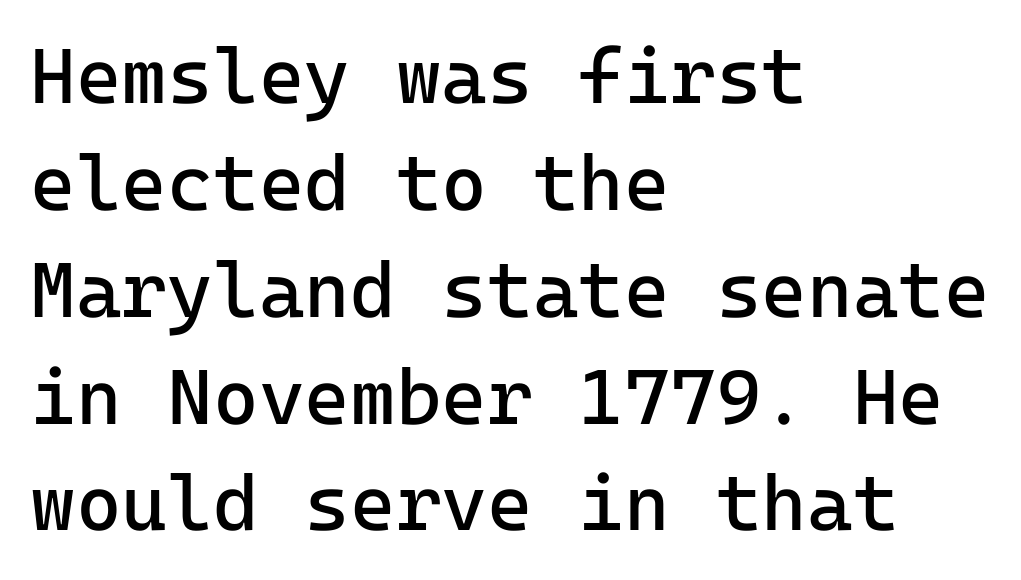
Q: Is the text bold? A: No.
Q: Is the text italic (slanted)? A: No, it is upright.
Q: Is the typeface a serif or a sans-serif typeface? A: Sans-serif.
Q: Is the text underlined? A: No.
Q: How is the paragraph aligned? A: Left-aligned.
Q: Is the spacing between letters normal or unusually wide? A: Normal.
Q: Is the spacing between lines tight, normal or loose? A: Normal.
Q: Width (condensed, normal, or wide)? A: Normal.
Q: Stroke contrast? A: Low.
Q: x-height? A: Medium.
